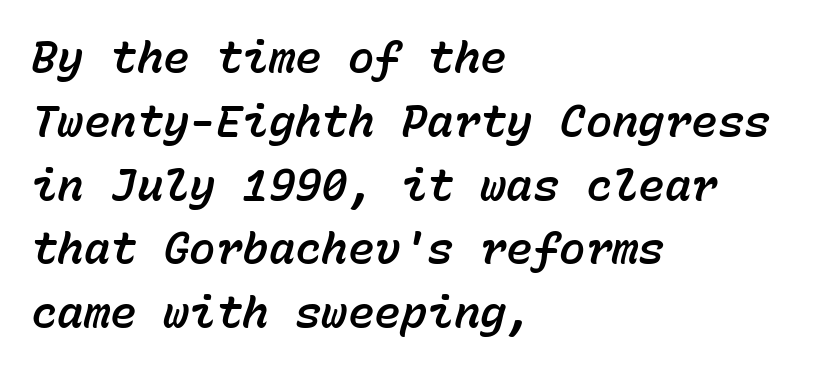
{"italic": "yes", "lean": "right", "slant_degrees": 15, "width": "normal", "stroke_contrast": "low", "x_height": "medium", "monospaced": "yes", "underline": "no", "align": "left", "line_spacing": "normal", "line_spacing_ratio": 1.45, "letter_spacing": "normal", "letter_spacing_em": 0.0, "glyph_px": 44}
